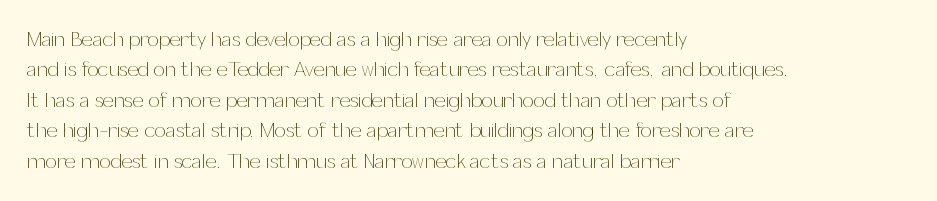
Q: Is the text bold? A: No.
Q: Is the text italic (slanted)? A: No, it is upright.
Q: Is the text underlined? A: No.
Q: How is the paragraph aligned? A: Left-aligned.
Q: Is the spacing between letters normal or unusually wide? A: Normal.
Q: Is the spacing between lines tight, normal or loose? A: Normal.
